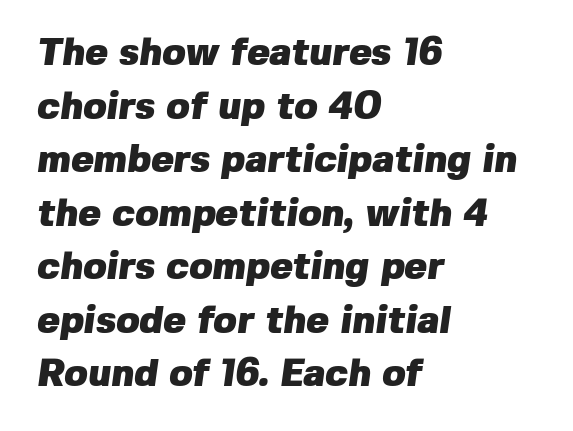
Rows of type keep a routine distance in the vertical direction. Nothing sits at the stroke ends, so this counts as sans-serif. You'd pick this weight for a headline — it's a proper bold. Line starts are locked; line ends wander. This rendering features lettering with no underline. Observe the ordinary spacing: letters are neighbours, not strangers.
